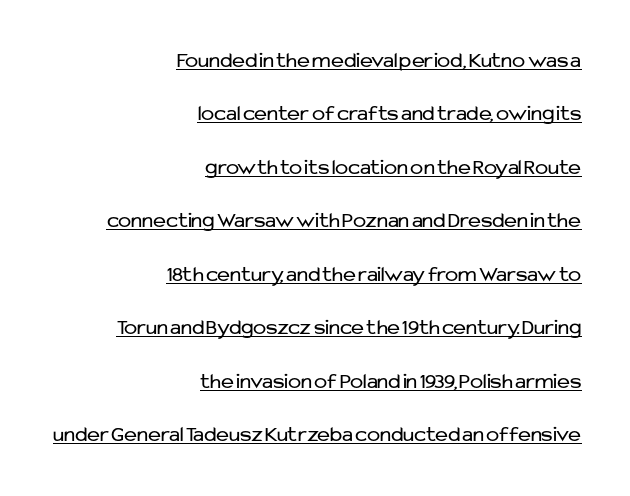
Airy leading. The font's upright variant was chosen for this text. The strokes carry an ordinary text weight at most. The compositor pushed each line to the right boundary. Beneath each row of characters lies a ruled line. Inter-character spacing is left at the font's built-in metrics.
